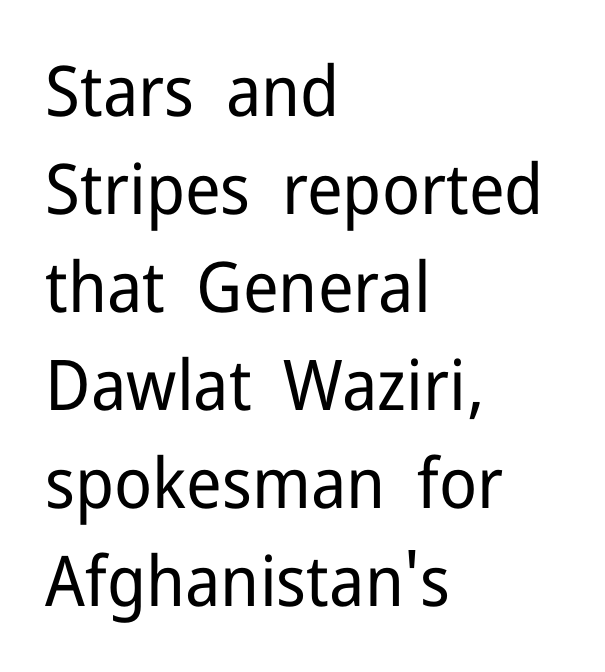
The image shows 70 px regular-weight sans-serif type, upright; set left-aligned, normal line spacing (1.4x), normal letter spacing, not underlined; low stroke contrast and a medium x-height.
